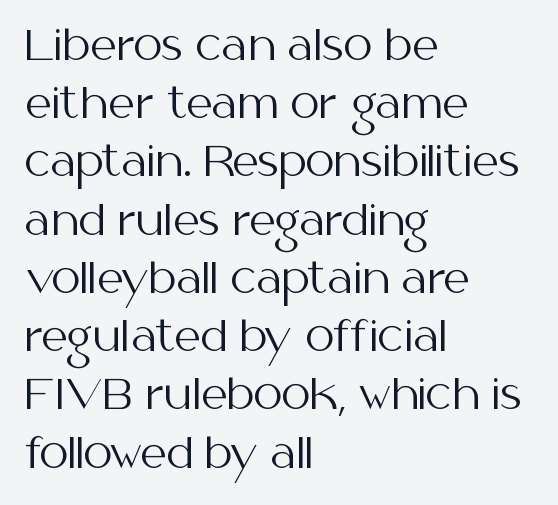
The image shows 41 px regular-weight sans-serif type, upright; set left-aligned, normal line spacing (1.42x), normal letter spacing, not underlined; medium stroke contrast and a medium x-height.
